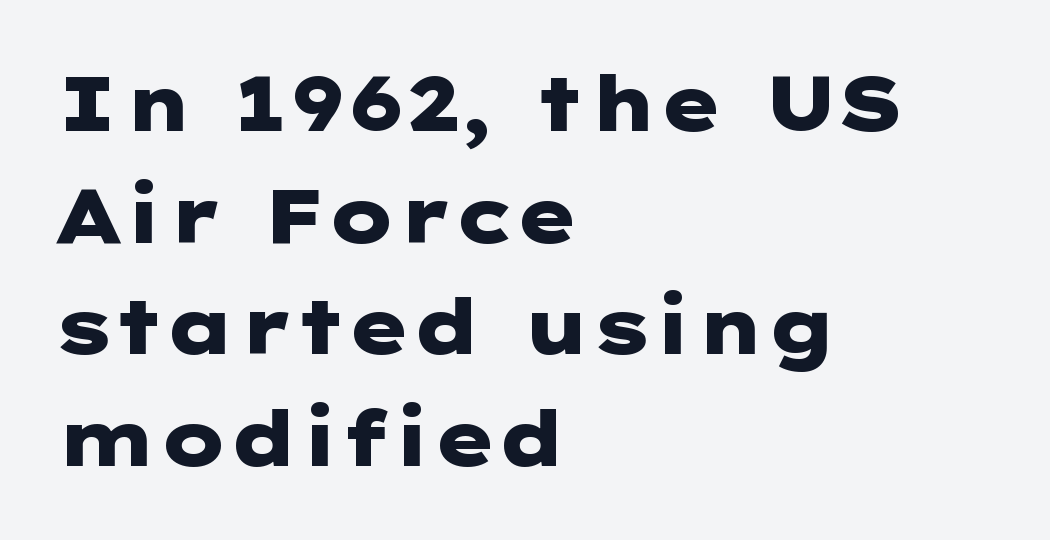
Q: Is the text bold? A: Yes.
Q: Is the text italic (slanted)? A: No, it is upright.
Q: Is the typeface a serif or a sans-serif typeface? A: Sans-serif.
Q: Is the text underlined? A: No.
Q: How is the paragraph aligned? A: Left-aligned.
Q: Is the spacing between letters normal or unusually wide? A: Normal.
Q: Is the spacing between lines tight, normal or loose? A: Normal.
Q: Width (condensed, normal, or wide)? A: Wide.
Q: Stroke contrast? A: Low.
Q: x-height? A: Medium.
